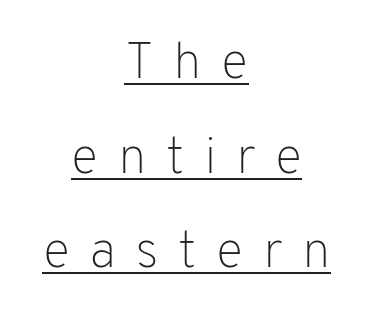
Q: Is the text bold? A: No.
Q: Is the text italic (slanted)? A: No, it is upright.
Q: Is the typeface a serif or a sans-serif typeface? A: Sans-serif.
Q: Is the text underlined? A: Yes.
Q: How is the paragraph aligned? A: Centered.
Q: Is the spacing between letters normal or unusually wide? A: Unusually wide.
Q: Width (condensed, normal, or wide)? A: Normal.
Q: Stroke contrast? A: Low.
Q: x-height? A: Medium.
Q: Monospaced? A: No.
